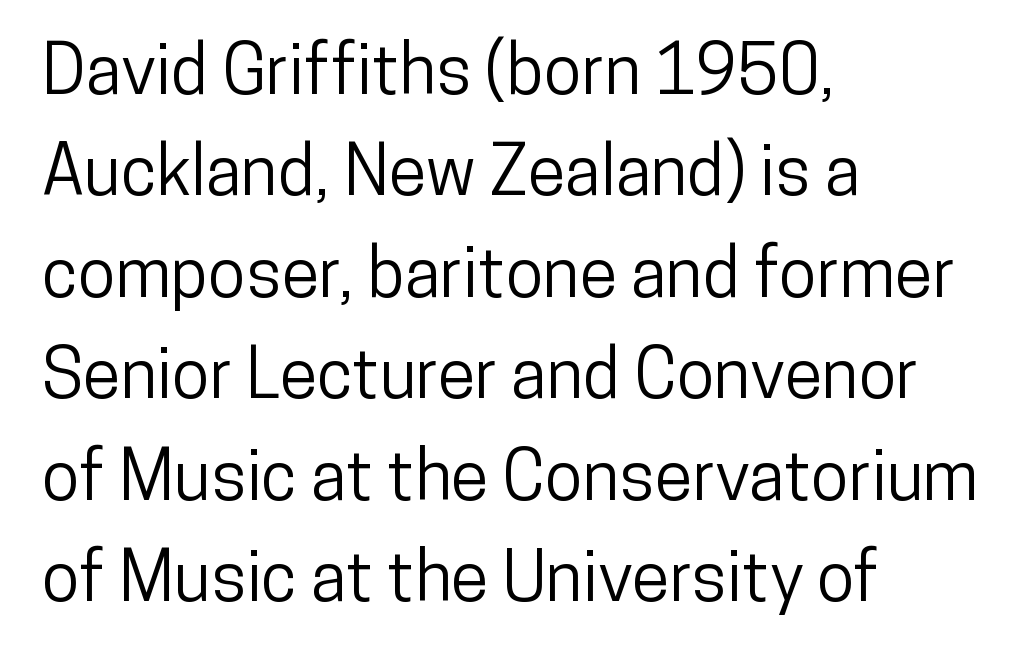
Q: Is the text italic (slanted)? A: No, it is upright.
Q: Is the typeface a serif or a sans-serif typeface? A: Sans-serif.
Q: Is the text underlined? A: No.
Q: How is the paragraph aligned? A: Left-aligned.
Q: Is the spacing between letters normal or unusually wide? A: Normal.
Q: Is the spacing between lines tight, normal or loose? A: Normal.
Q: Width (condensed, normal, or wide)? A: Condensed.
Q: Stroke contrast? A: Low.
Q: x-height? A: Medium.
Q: Monospaced? A: No.
